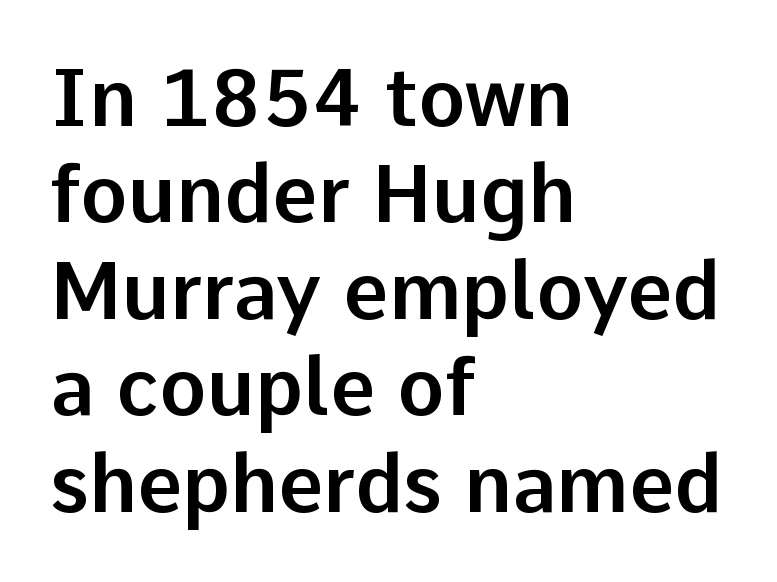
The image shows 79 px sans-serif type, upright; set left-aligned, line spacing 1.22x, normal letter spacing, not underlined; low stroke contrast and a medium x-height.
